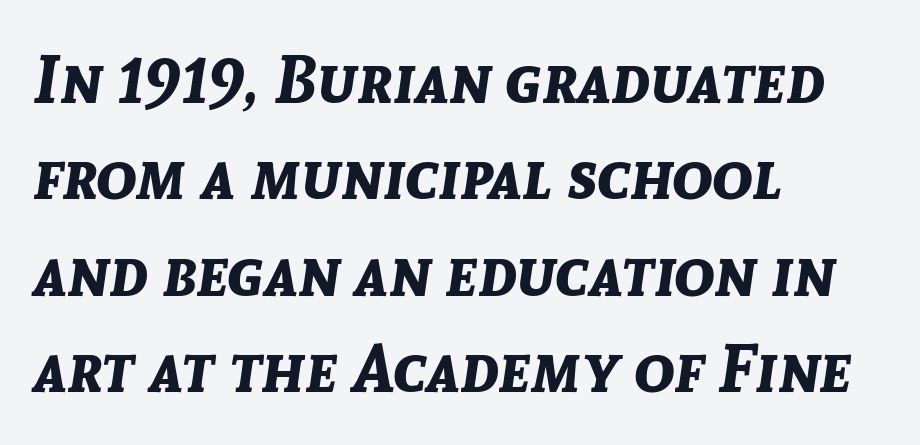
{"italic": "yes", "lean": "right", "slant_degrees": 8, "bold": "yes", "weight": "bold", "width": "normal", "stroke_contrast": "low", "x_height": "medium", "monospaced": "no", "underline": "no", "align": "left", "line_spacing": "normal", "line_spacing_ratio": 1.44, "letter_spacing": "normal", "letter_spacing_em": 0.0, "glyph_px": 67}
